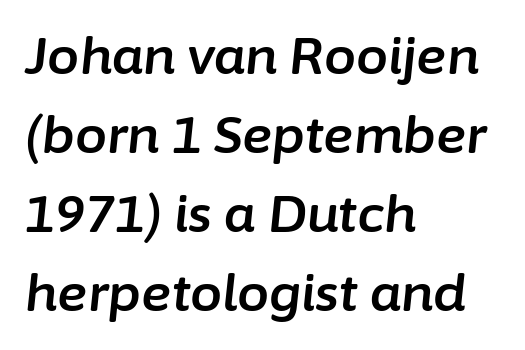
{"italic": "yes", "lean": "right", "slant_degrees": 6, "width": "normal", "stroke_contrast": "low", "x_height": "medium", "monospaced": "no", "underline": "no", "align": "left", "line_spacing": "normal", "line_spacing_ratio": 1.55, "letter_spacing": "normal", "letter_spacing_em": 0.0, "glyph_px": 51}
